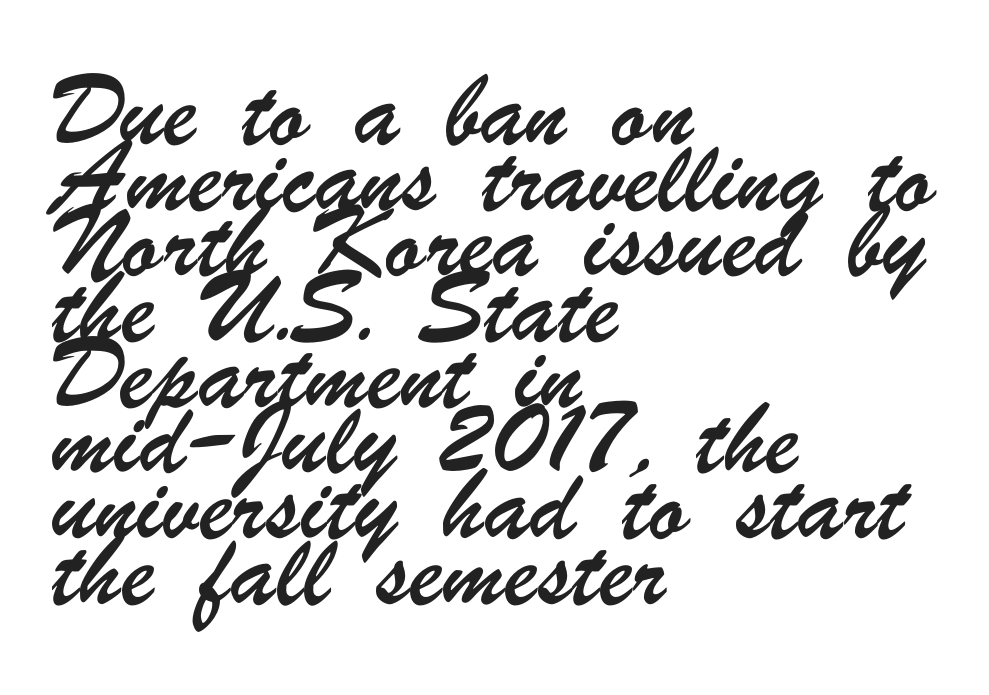
{"serif": "no", "width": "condensed", "stroke_contrast": "low", "x_height": "small", "monospaced": "no", "underline": "no", "align": "left", "line_spacing": "normal", "line_spacing_ratio": 1.46, "letter_spacing": "normal", "letter_spacing_em": 0.0, "glyph_px": 45}
